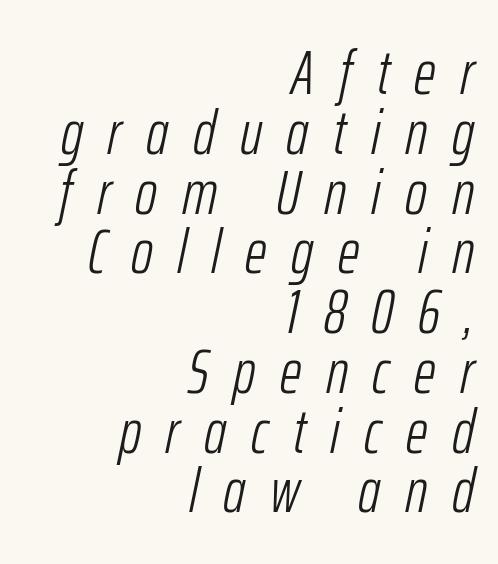
Q: Is the text bold? A: No.
Q: Is the text italic (slanted)? A: Yes, it leans right by about 12 degrees.
Q: Is the text underlined? A: No.
Q: How is the paragraph aligned? A: Right-aligned.
Q: Is the spacing between letters normal or unusually wide? A: Unusually wide.
Q: Is the spacing between lines tight, normal or loose? A: Tight.
Q: Width (condensed, normal, or wide)? A: Condensed.
Q: Stroke contrast? A: Low.
Q: x-height? A: Medium.
Q: Monospaced? A: No.
